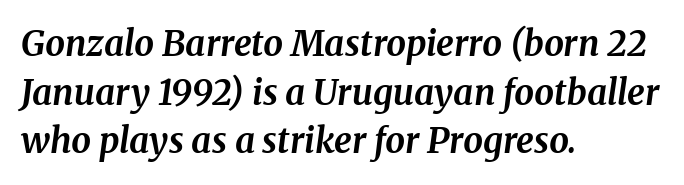
{"serif": "yes", "italic": "yes", "lean": "right", "slant_degrees": 8, "bold": "yes", "weight": "bold", "width": "normal", "stroke_contrast": "medium", "x_height": "medium", "monospaced": "no", "underline": "no", "align": "left", "line_spacing": "normal", "line_spacing_ratio": 1.39, "letter_spacing": "normal", "letter_spacing_em": 0.0, "glyph_px": 35}
